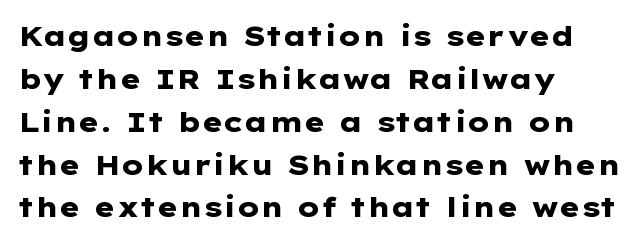
The image shows 28 px heavy, wide sans-serif type, upright; set left-aligned, normal line spacing (1.53x), normal letter spacing, not underlined; low stroke contrast and a medium x-height.
